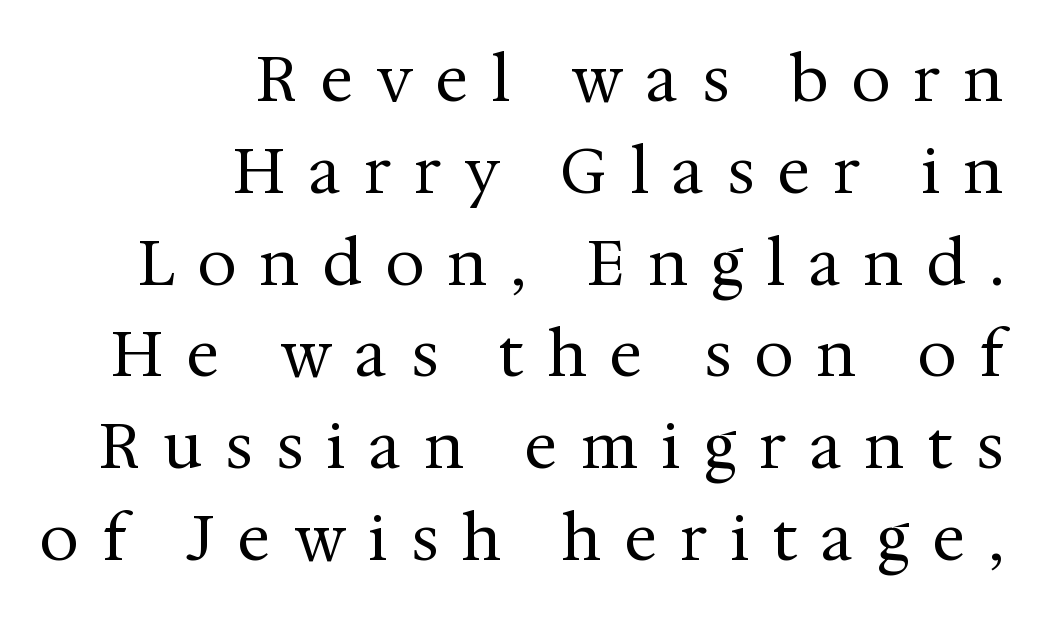
Q: Is the text bold? A: No.
Q: Is the text italic (slanted)? A: No, it is upright.
Q: Is the typeface a serif or a sans-serif typeface? A: Serif.
Q: Is the text underlined? A: No.
Q: How is the paragraph aligned? A: Right-aligned.
Q: Is the spacing between letters normal or unusually wide? A: Unusually wide.
Q: Is the spacing between lines tight, normal or loose? A: Normal.
Q: Width (condensed, normal, or wide)? A: Normal.
Q: Stroke contrast? A: Medium.
Q: x-height? A: Medium.
Q: Monospaced? A: No.
